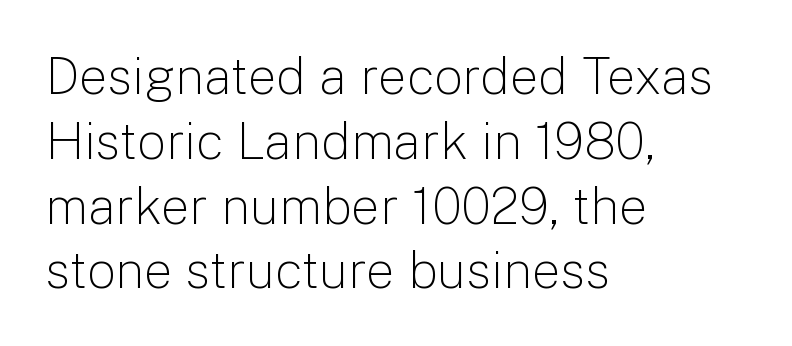
{"serif": "no", "italic": "no", "bold": "no", "weight": "light", "width": "normal", "stroke_contrast": "low", "x_height": "medium", "monospaced": "no", "underline": "no", "align": "left", "line_spacing": "normal", "line_spacing_ratio": 1.27, "letter_spacing": "normal", "letter_spacing_em": 0.0, "glyph_px": 51}
